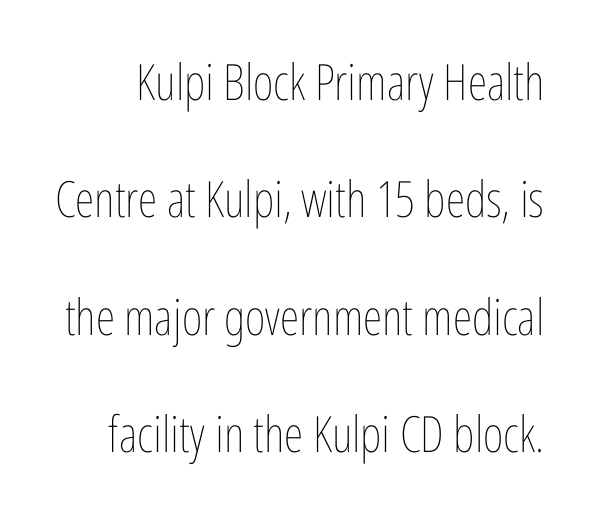
Q: Is the text bold? A: No.
Q: Is the text italic (slanted)? A: No, it is upright.
Q: Is the text underlined? A: No.
Q: Is the spacing between letters normal or unusually wide? A: Normal.
Q: Is the spacing between lines tight, normal or loose? A: Loose.
Q: Width (condensed, normal, or wide)? A: Condensed.
Q: Stroke contrast? A: Low.
Q: x-height? A: Medium.
Q: Monospaced? A: No.
